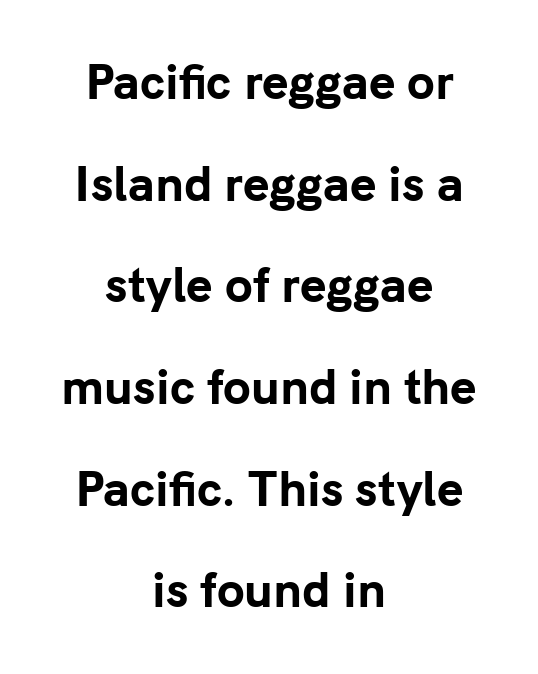
{"serif": "no", "italic": "no", "bold": "yes", "weight": "bold", "width": "normal", "stroke_contrast": "low", "x_height": "medium", "monospaced": "no", "underline": "no", "align": "center", "line_spacing": "loose", "line_spacing_ratio": 2.26, "letter_spacing": "normal", "letter_spacing_em": 0.0, "glyph_px": 45}
